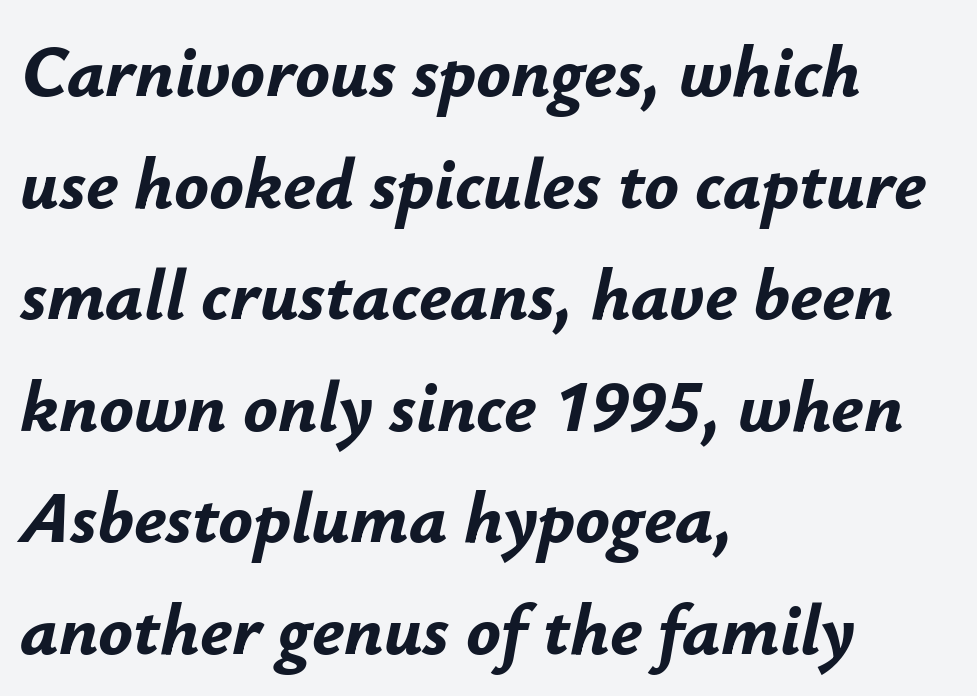
This sample uses plain, unmodified letter spacing. Spacing verdict: proportional, widths tailored to each character. Does the weight exceed regular? Yes, all the way to bold. Each new line begins a customary step beneath the previous one.
